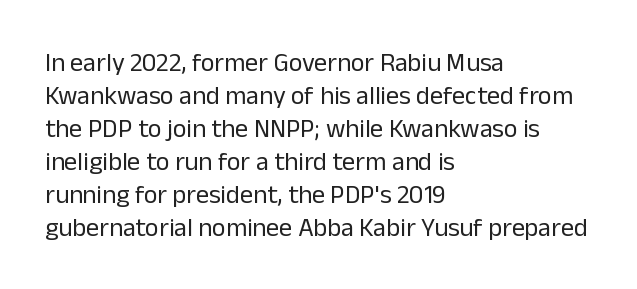
When letters stand straight like this, we call the style roman or upright. These lines sit exactly where default settings would place them. Students, note that the glyphs here touch the page at normal intervals. The passage shown is not bold in any degree. In CSS terms this would be text-align: left. Underlining? Definitely not there.
